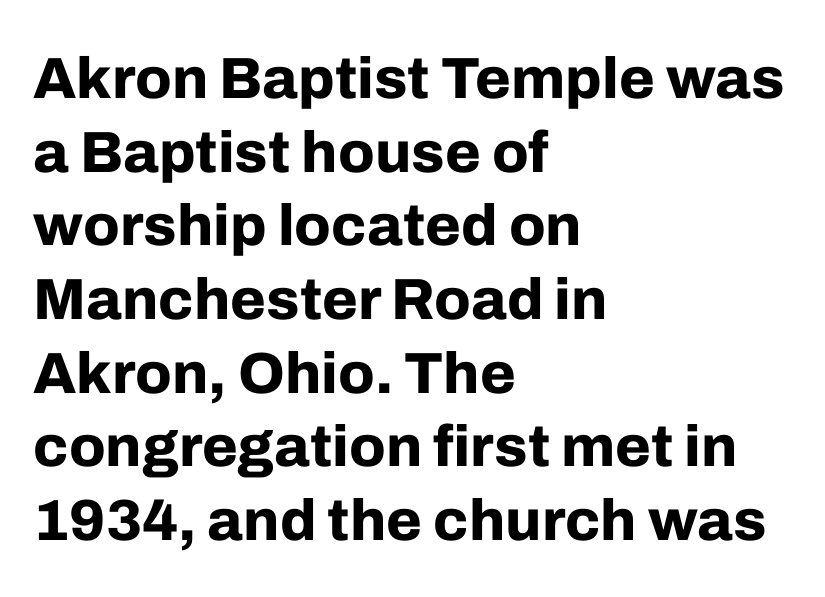
Q: Is the text bold? A: Yes.
Q: Is the text italic (slanted)? A: No, it is upright.
Q: Is the typeface a serif or a sans-serif typeface? A: Sans-serif.
Q: Is the text underlined? A: No.
Q: How is the paragraph aligned? A: Left-aligned.
Q: Is the spacing between letters normal or unusually wide? A: Normal.
Q: Is the spacing between lines tight, normal or loose? A: Normal.
Q: Width (condensed, normal, or wide)? A: Normal.
Q: Stroke contrast? A: Low.
Q: x-height? A: Medium.
Q: Monospaced? A: No.
